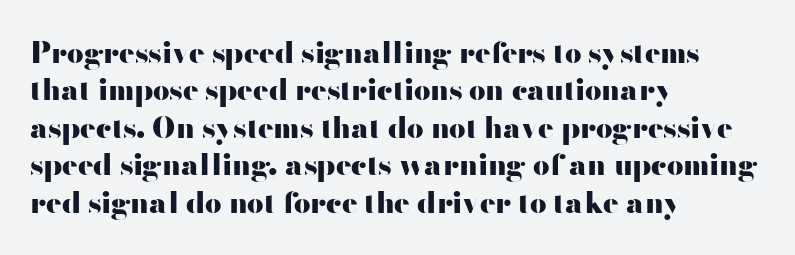
What's the leading like? Ordinary, nothing unusual. Bare-footed words on every line. Words appear dense and cohesive because spacing is normal. The specimen reads as upright at a glance.
